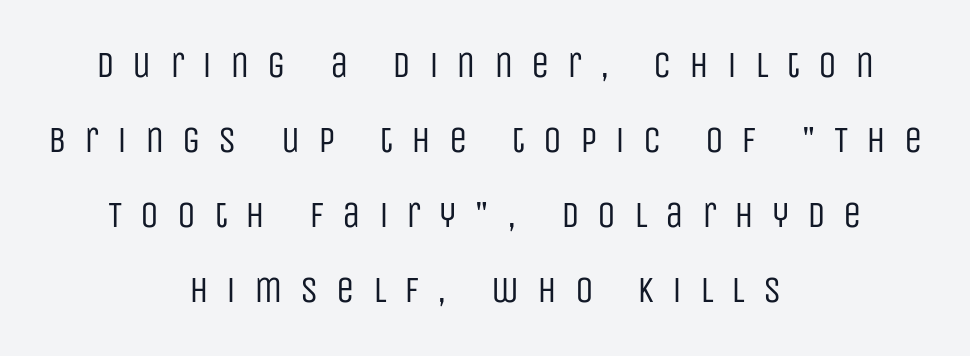
The tracking jumps out immediately: characters are airy and widely separated. Every character sits straight up, as roman type does. The face used here is proportionally spaced, like ordinary book or web type. No chunkiness to these letters — they're not bold.
